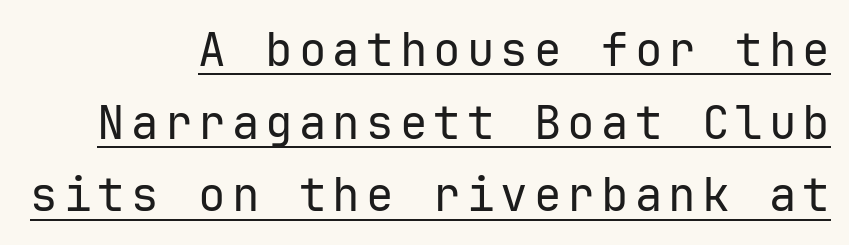
These lines were composed using upright roman letters. Students, observe the line beneath the letters — that is underlining. Reading down the column, the eye jumps a familiar distance to each next line. Is this a sans? Yes — the strokes have no serifs. Notice how the passage keeps a crisp vertical edge on the right only.
